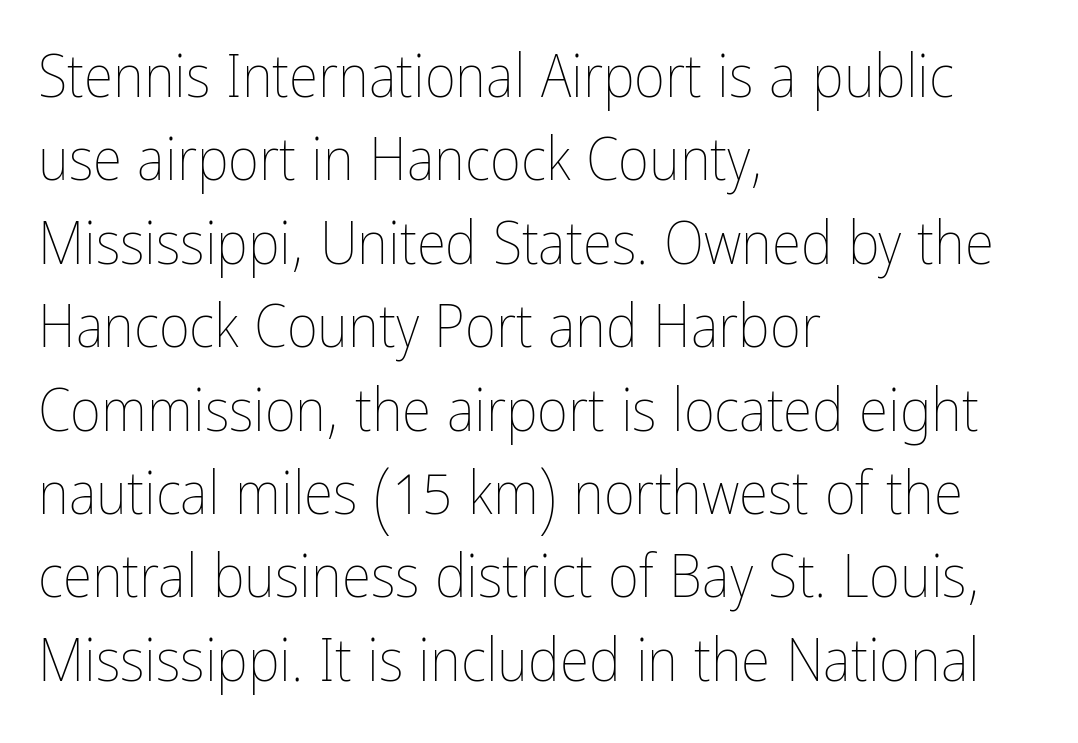
Q: Is the text bold? A: No.
Q: Is the text italic (slanted)? A: No, it is upright.
Q: Is the text underlined? A: No.
Q: How is the paragraph aligned? A: Left-aligned.
Q: Is the spacing between letters normal or unusually wide? A: Normal.
Q: Is the spacing between lines tight, normal or loose? A: Normal.
Q: Width (condensed, normal, or wide)? A: Condensed.
Q: Stroke contrast? A: Low.
Q: x-height? A: Medium.
Q: Monospaced? A: No.
